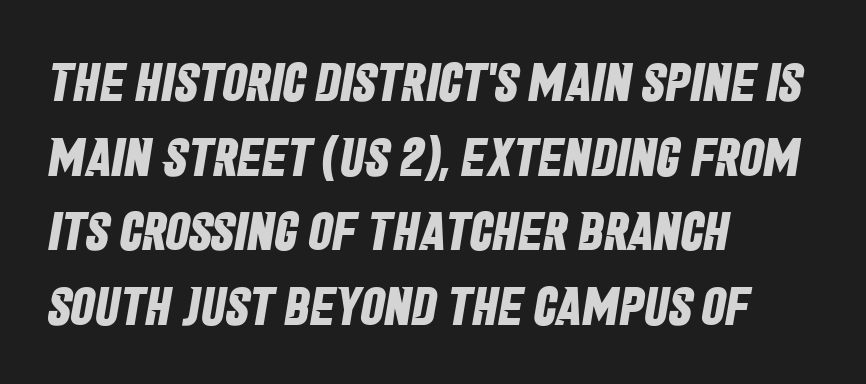
{"serif": "no", "bold": "yes", "weight": "bold", "width": "condensed", "stroke_contrast": "low", "x_height": "large", "monospaced": "no", "underline": "no", "align": "left", "line_spacing": "normal", "line_spacing_ratio": 1.38, "letter_spacing": "normal", "letter_spacing_em": 0.0, "glyph_px": 54}
